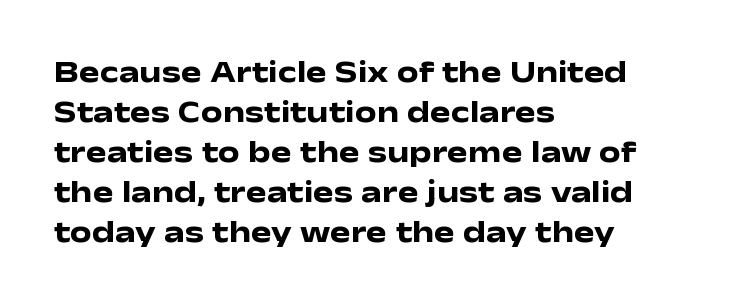
{"serif": "no", "italic": "no", "bold": "yes", "weight": "heavy", "width": "wide", "stroke_contrast": "low", "x_height": "medium", "monospaced": "no", "underline": "no", "align": "left", "line_spacing": "normal", "line_spacing_ratio": 1.29, "letter_spacing": "normal", "letter_spacing_em": 0.0, "glyph_px": 31}
